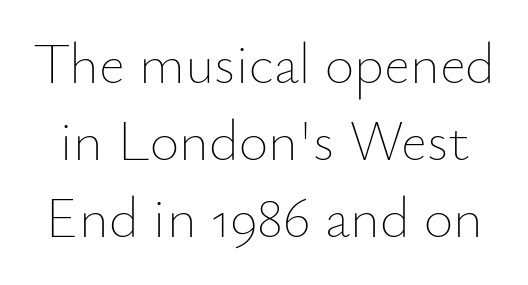
{"italic": "no", "bold": "no", "weight": "thin", "width": "normal", "stroke_contrast": "low", "x_height": "small", "monospaced": "no", "underline": "no", "line_spacing": "normal", "line_spacing_ratio": 1.35, "letter_spacing": "normal", "letter_spacing_em": 0.0, "glyph_px": 57}
